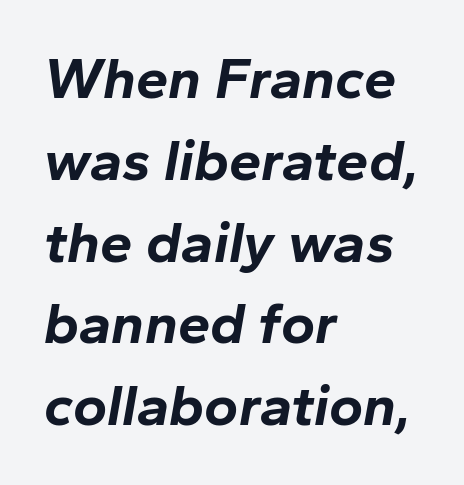
I'd describe the lettering as bold — thick and assertive. Tracking here is standard; glyphs follow each other at the usual distance. There's an unmistakable incline to the writing here. The face used here is proportionally spaced, like ordinary book or web type.
